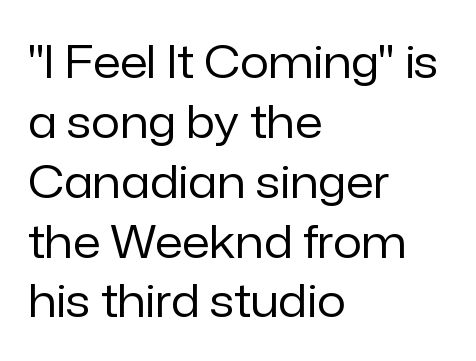
Is the stroke heavy? The answer is a plain regular-or-lighter. Plain, unruled lines of type. A normal amount of white space separates one row of letters from the next. When letters stand straight like this, we call the style roman or upright. Note the varied advance widths — an 'i' is clearly narrower than an 'm'. Line beginnings align vertically; line endings do not.
